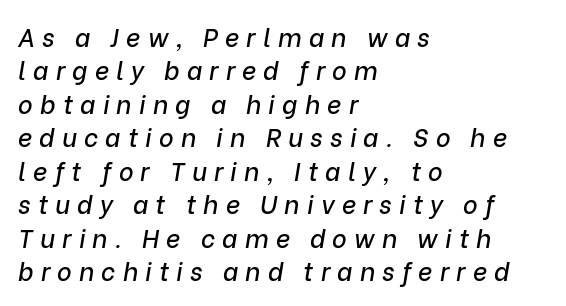
Designer's note — italics engaged. What stands out about the letter spacing? Its width — letters are far apart. These lines sit exactly where default settings would place them. Unmarked baselines from the first word to the last. Leftover space on each line is placed entirely after the last word.
